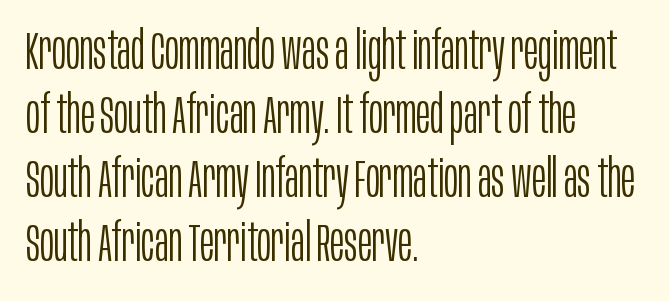
{"serif": "no", "italic": "no", "bold": "no", "weight": "light", "width": "condensed", "stroke_contrast": "low", "x_height": "large", "monospaced": "no", "underline": "no", "align": "left", "line_spacing_ratio": 1.21, "letter_spacing": "normal", "letter_spacing_em": 0.0, "glyph_px": 53}
